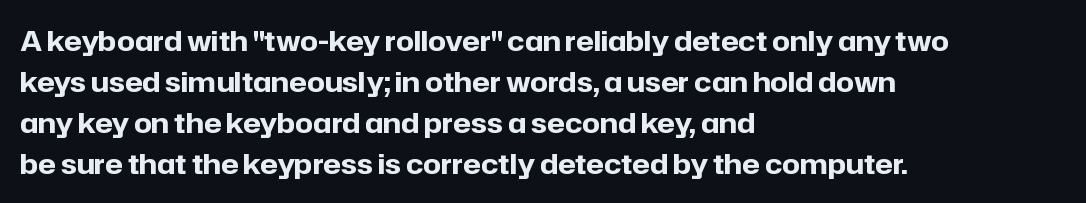
{"serif": "no", "italic": "no", "bold": "yes", "weight": "bold", "width": "normal", "stroke_contrast": "low", "x_height": "medium", "monospaced": "no", "underline": "no", "align": "left", "line_spacing": "normal", "line_spacing_ratio": 1.46, "letter_spacing": "normal", "letter_spacing_em": 0.0, "glyph_px": 28}
